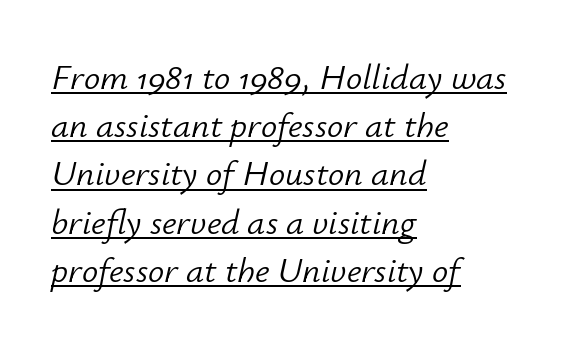
{"italic": "yes", "lean": "right", "slant_degrees": 12, "bold": "no", "weight": "light", "width": "normal", "stroke_contrast": "low", "x_height": "small", "monospaced": "no", "underline": "yes", "align": "left", "line_spacing": "normal", "line_spacing_ratio": 1.34, "letter_spacing": "normal", "letter_spacing_em": 0.0, "glyph_px": 36}
